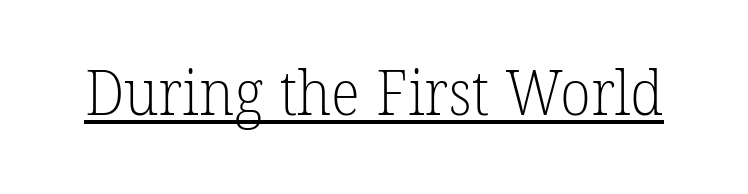
Q: Is the text bold? A: No.
Q: Is the typeface a serif or a sans-serif typeface? A: Serif.
Q: Is the text underlined? A: Yes.
Q: Is the spacing between letters normal or unusually wide? A: Normal.
Q: Width (condensed, normal, or wide)? A: Normal.
Q: Stroke contrast? A: Low.
Q: x-height? A: Medium.
Q: Monospaced? A: No.
